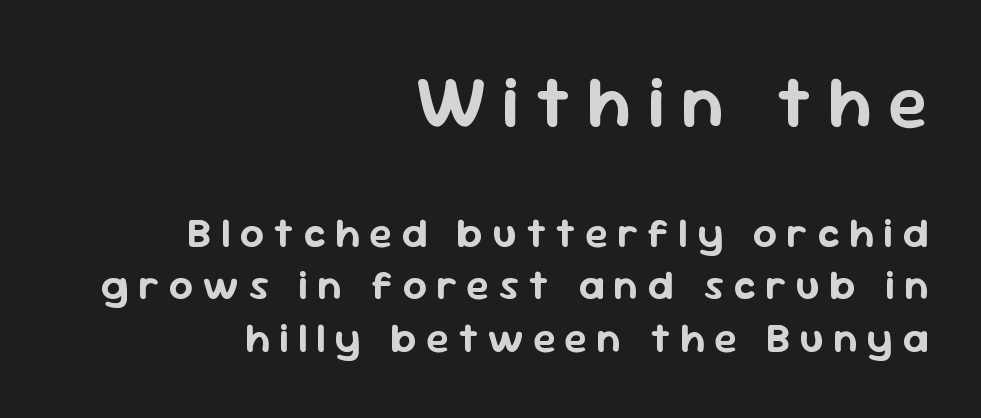
A clean baseline with only descenders dipping below it. The rendering shrinks the type as you move from the upper chunk to the lower. Regular leading. Short and long lines alike share a common ending point at right. The letters advance in unequal steps, a hallmark of proportional type.
